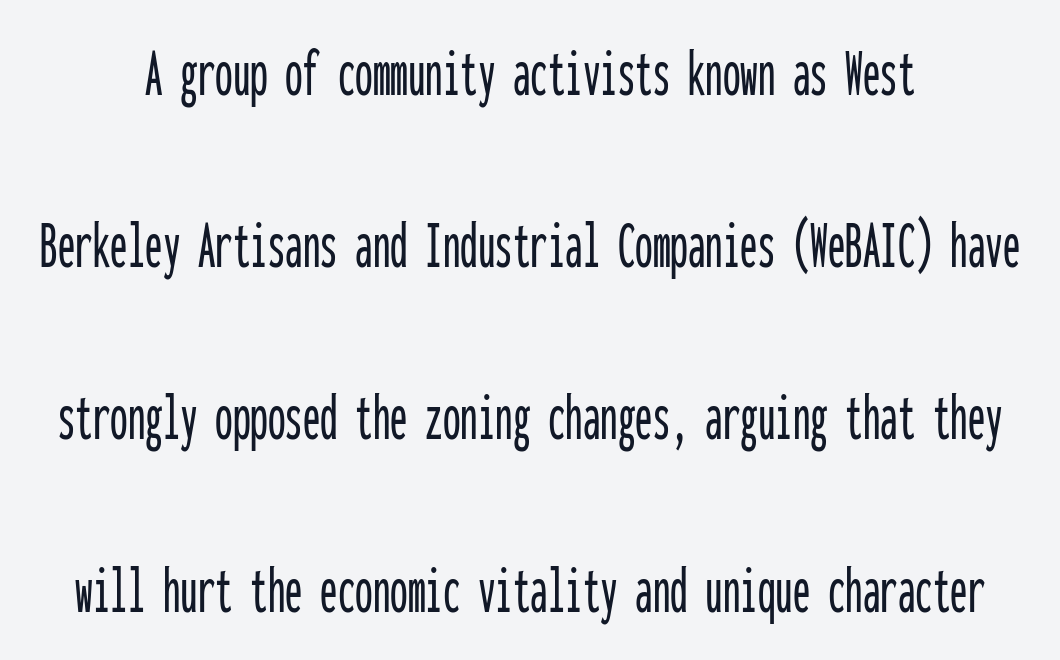
{"serif": "no", "italic": "no", "width": "condensed", "stroke_contrast": "low", "x_height": "medium", "monospaced": "yes", "underline": "no", "align": "center", "line_spacing": "loose", "line_spacing_ratio": 2.46, "letter_spacing": "normal", "letter_spacing_em": 0.0, "glyph_px": 70}
